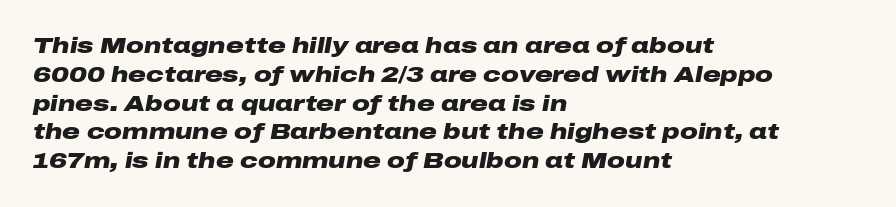
Anything drawn beneath the words? Only blank space. The specimen reads as italic at a glance. The block of text has a typical density, with ordinary space between rows. The glyphs have the mass of a bold cut. Casual observation: everything's shoved over to the left. There is no visible air inserted between adjacent glyphs.
